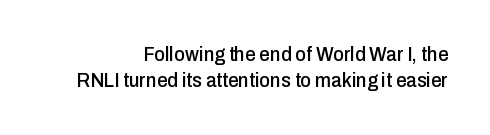
In CSS terms this would be text-align: right. A normal amount of white space separates one row of letters from the next. Each word holds together tightly as a unit, with standard inter-letter gaps. Notice how the stems are strictly vertical — no italics here.
